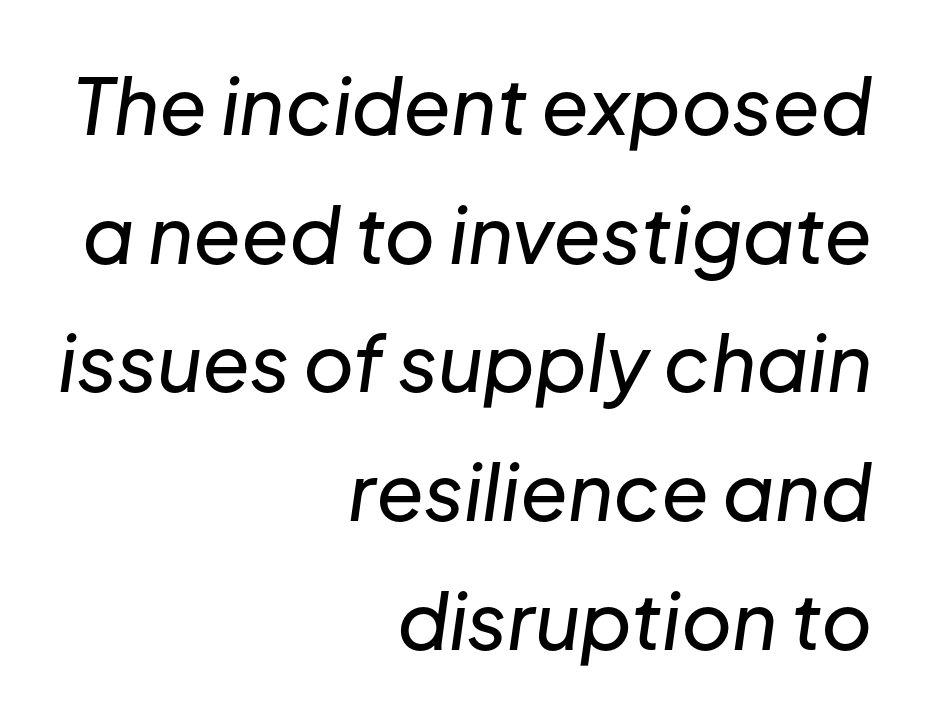
{"italic": "yes", "lean": "right", "slant_degrees": 8, "width": "normal", "stroke_contrast": "low", "x_height": "medium", "monospaced": "no", "underline": "no", "align": "right", "line_spacing": "normal", "line_spacing_ratio": 1.65, "letter_spacing": "normal", "letter_spacing_em": 0.0, "glyph_px": 78}
